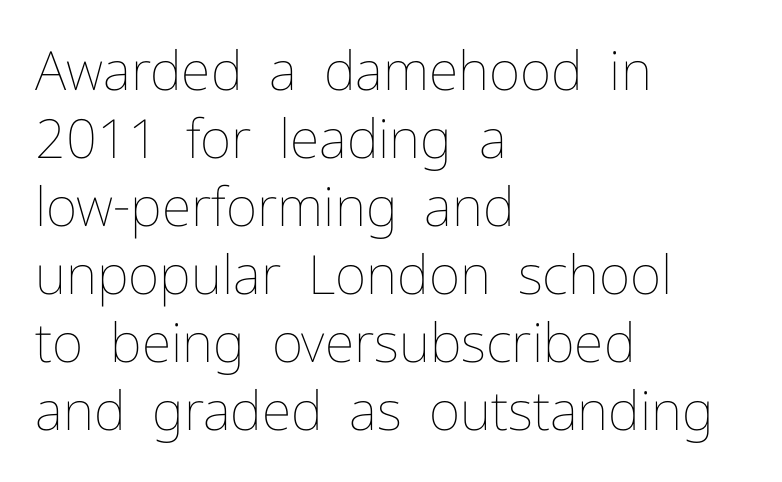
Q: Is the text bold? A: No.
Q: Is the text italic (slanted)? A: No, it is upright.
Q: Is the text underlined? A: No.
Q: How is the paragraph aligned? A: Left-aligned.
Q: Is the spacing between letters normal or unusually wide? A: Normal.
Q: Is the spacing between lines tight, normal or loose? A: Normal.
Q: Width (condensed, normal, or wide)? A: Normal.
Q: Stroke contrast? A: Low.
Q: x-height? A: Medium.
Q: Monospaced? A: No.
